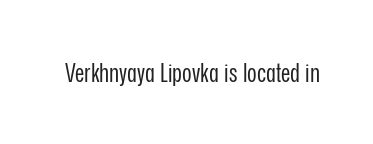
The image shows 26 px text type, upright; set normal letter spacing, not underlined.
